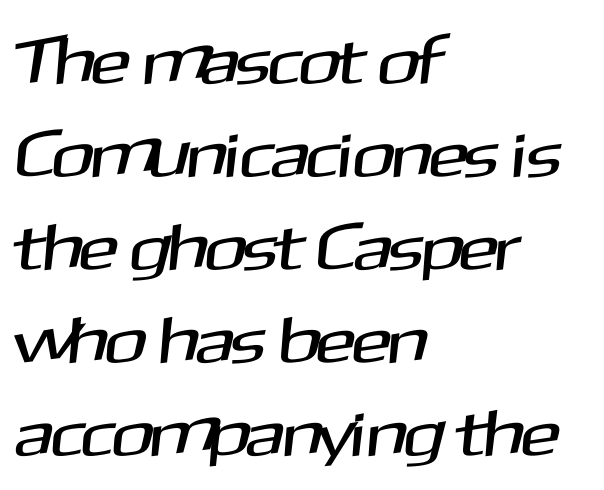
{"serif": "no", "width": "normal", "stroke_contrast": "medium", "x_height": "medium", "monospaced": "no", "underline": "no", "align": "left", "line_spacing": "normal", "line_spacing_ratio": 1.41, "letter_spacing": "normal", "letter_spacing_em": 0.0, "glyph_px": 66}
